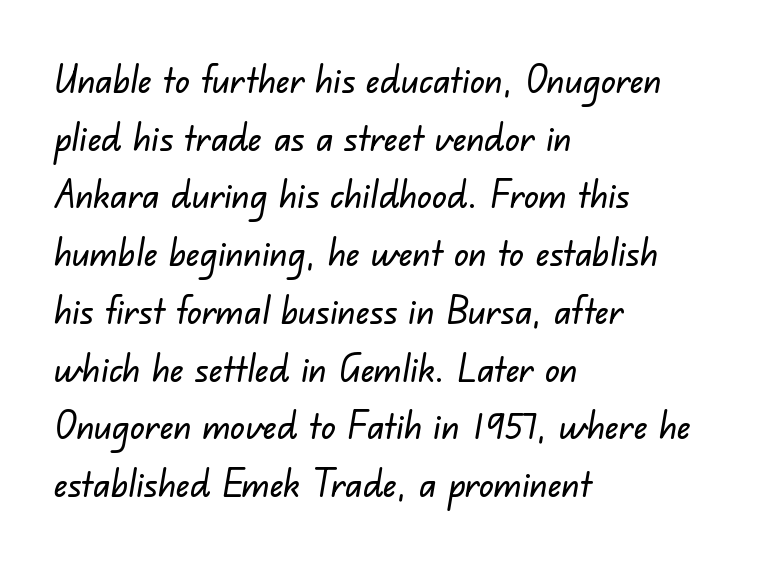
Q: Is the typeface a serif or a sans-serif typeface? A: Sans-serif.
Q: Is the text underlined? A: No.
Q: How is the paragraph aligned? A: Left-aligned.
Q: Is the spacing between letters normal or unusually wide? A: Normal.
Q: Is the spacing between lines tight, normal or loose? A: Normal.
Q: Width (condensed, normal, or wide)? A: Normal.
Q: Stroke contrast? A: Low.
Q: x-height? A: Small.
Q: Monospaced? A: No.
